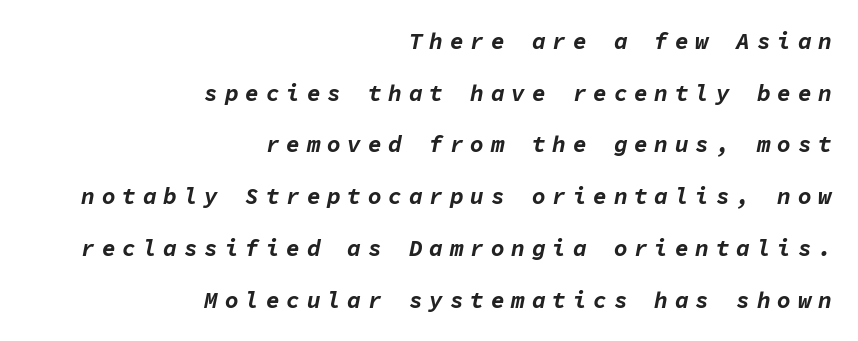
The face used here has the dense, thick strokes of a bold. Slanted lettering throughout. Short and long lines alike share a common ending point at right. Only glyphs here, with clear space below each row. Quick note: interline space is abundant.
